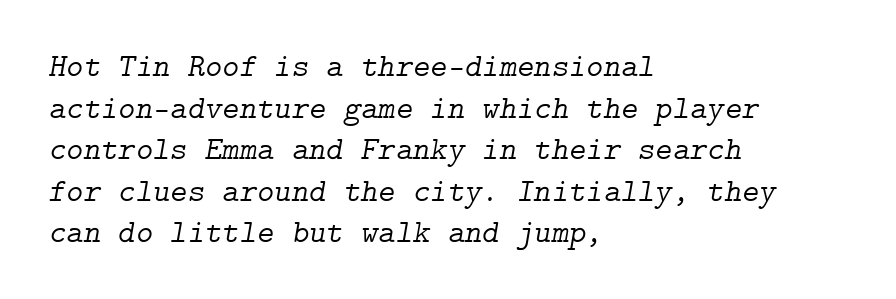
The image shows 33 px light serif type, italic (leaning right); set left-aligned, normal line spacing (1.26x), normal letter spacing, not underlined; low stroke contrast and a medium x-height.
